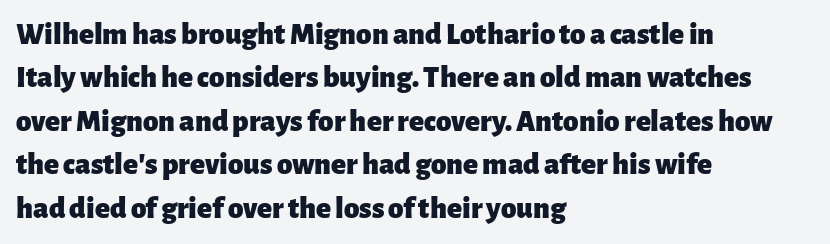
The lines in this sample share a left origin and differ only in where they stop. A typesetter would label this face a sans. The passage shown has conventional tracking throughout. Normally led — the rows are evenly, conventionally spaced.
